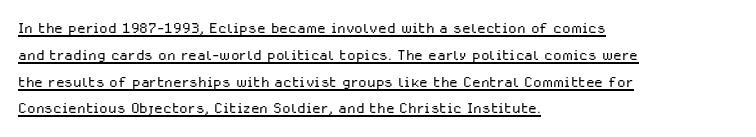
Q: Is the text bold? A: No.
Q: Is the text italic (slanted)? A: No, it is upright.
Q: Is the text underlined? A: Yes.
Q: How is the paragraph aligned? A: Left-aligned.
Q: Is the spacing between letters normal or unusually wide? A: Normal.
Q: Is the spacing between lines tight, normal or loose? A: Normal.
